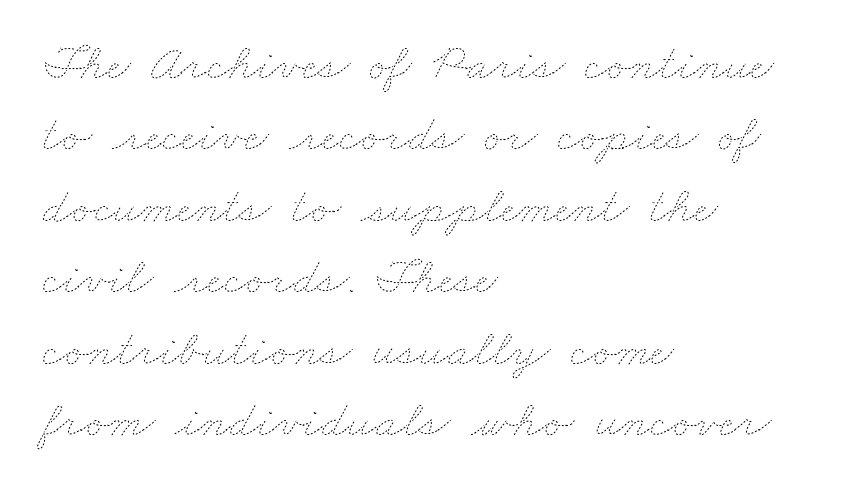
You could not count columns in this text — the font is proportionally spaced. Students, observe: this is what conventionally led text looks like. Glance below the letters and you will spot only blank space. Tracking here is standard; glyphs follow each other at the usual distance.
